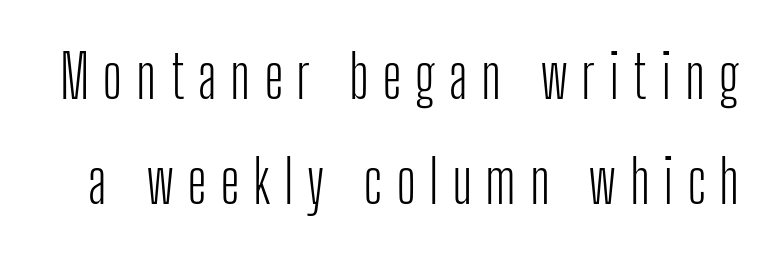
{"serif": "no", "italic": "no", "bold": "no", "weight": "light", "width": "condensed", "stroke_contrast": "low", "x_height": "medium", "monospaced": "no", "underline": "no", "line_spacing_ratio": 1.75, "letter_spacing": "wide", "letter_spacing_em": 0.22, "glyph_px": 60}
